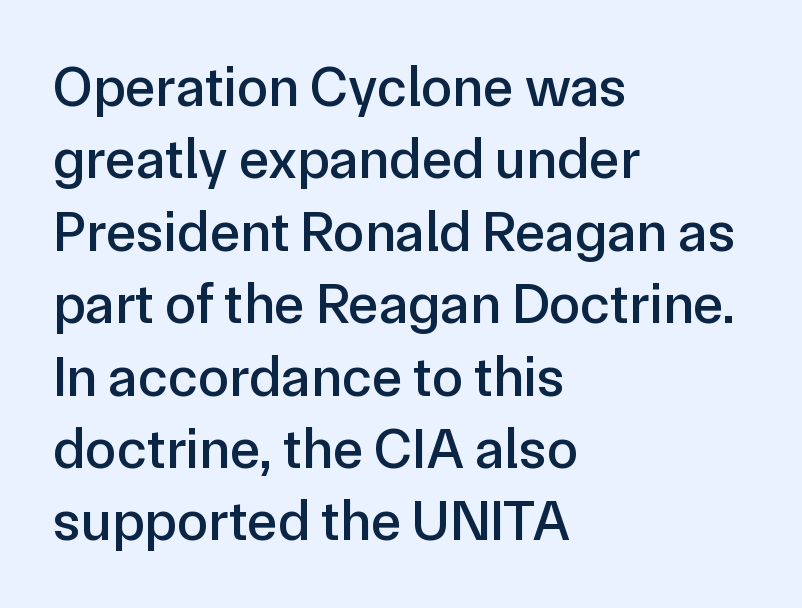
The image shows 57 px sans-serif type, upright; set left-aligned, normal line spacing (1.27x), normal letter spacing, not underlined; low stroke contrast and a medium x-height.
